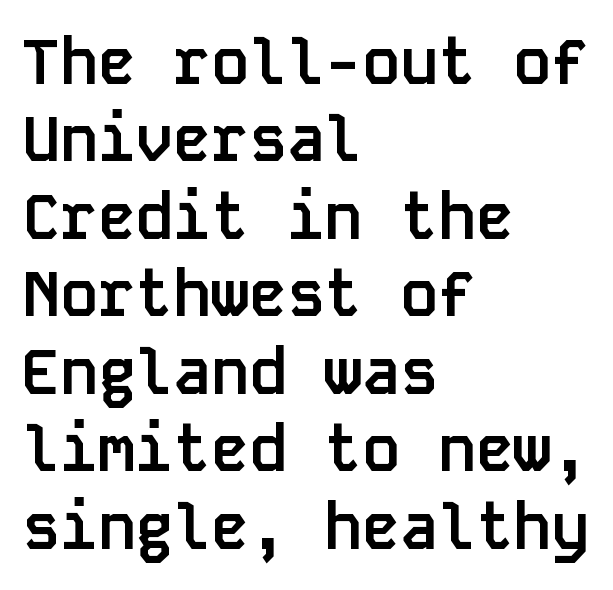
Q: Is the text bold? A: Yes.
Q: Is the text italic (slanted)? A: No, it is upright.
Q: Is the typeface a serif or a sans-serif typeface? A: Sans-serif.
Q: Is the text underlined? A: No.
Q: How is the paragraph aligned? A: Left-aligned.
Q: Is the spacing between letters normal or unusually wide? A: Normal.
Q: Width (condensed, normal, or wide)? A: Normal.
Q: Stroke contrast? A: Low.
Q: x-height? A: Large.
Q: Monospaced? A: Yes.
